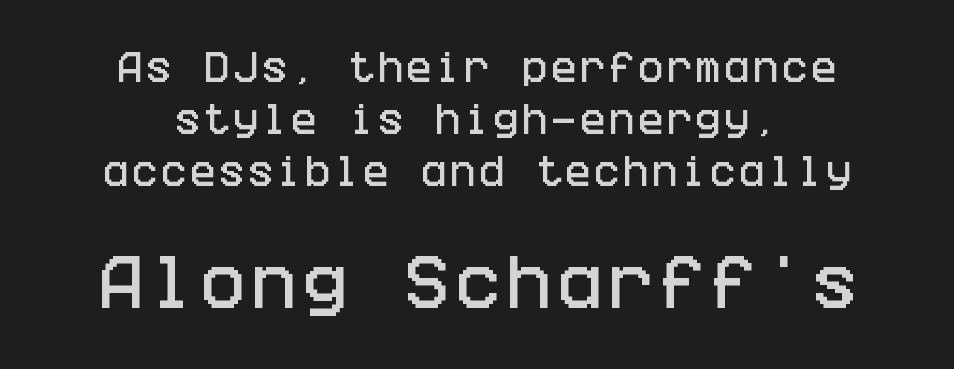
Q: Is the text italic (slanted)? A: No, it is upright.
Q: Is the typeface a serif or a sans-serif typeface? A: Sans-serif.
Q: Is the text underlined? A: No.
Q: How is the paragraph aligned? A: Centered.
Q: Is the spacing between lines tight, normal or loose? A: Normal.
Q: Which block of text is set in a larger size, the first (top) or the second (bottom)? A: The second (bottom) one.
Q: Width (condensed, normal, or wide)? A: Condensed.
Q: Stroke contrast? A: Low.
Q: x-height? A: Large.
